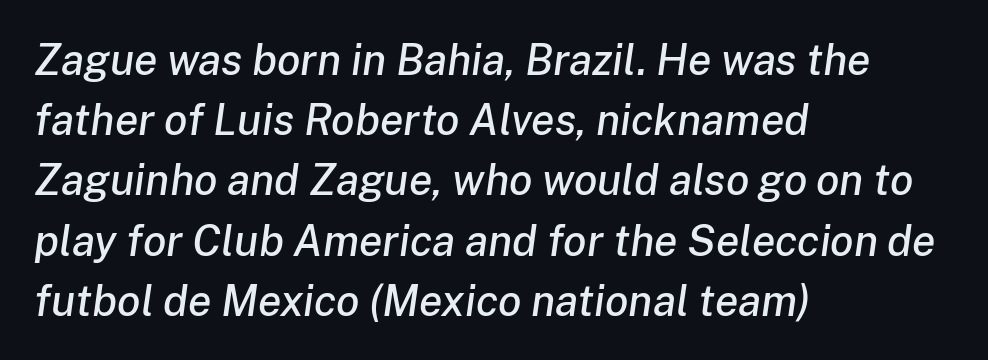
Do the characters align in a grid? No, the font is proportional. The passage is arranged the way most books set body copy — flush left. Between one letter and the next there's only the usual sliver of space. A normal amount of white space separates one row of letters from the next.
